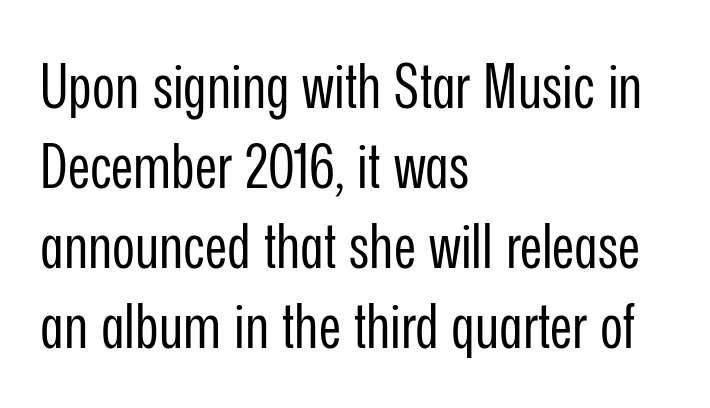
Is this a sans? Yes — the strokes have no serifs. You could not count columns in this text — the font is proportionally spaced. Compared with a centered layout, this one pins lines to the left instead. No word sits above an underline.
